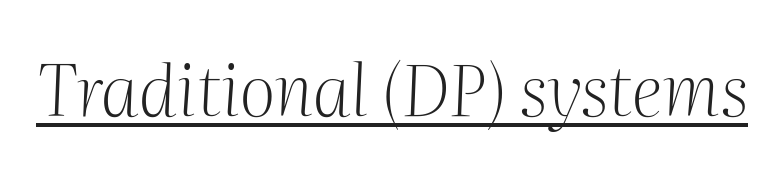
The image shows 71 px light serif type, italic (leaning right); set normal letter spacing, underlined; medium stroke contrast and a medium x-height.
